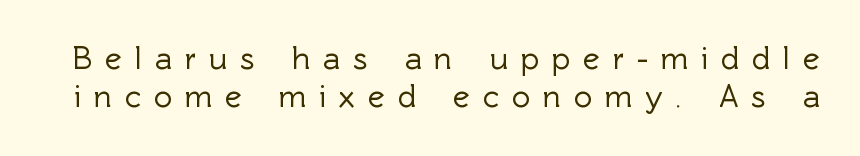
Q: Is the text italic (slanted)? A: No, it is upright.
Q: Is the typeface a serif or a sans-serif typeface? A: Sans-serif.
Q: Is the text underlined? A: No.
Q: Is the spacing between letters normal or unusually wide? A: Unusually wide.
Q: Width (condensed, normal, or wide)? A: Normal.
Q: x-height? A: Medium.
Q: Monospaced? A: No.
